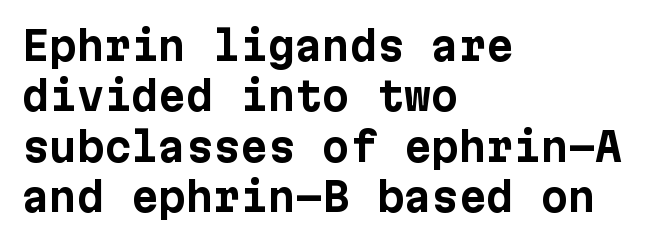
Q: Is the text bold? A: Yes.
Q: Is the text italic (slanted)? A: No, it is upright.
Q: Is the typeface a serif or a sans-serif typeface? A: Sans-serif.
Q: Is the text underlined? A: No.
Q: How is the paragraph aligned? A: Left-aligned.
Q: Is the spacing between letters normal or unusually wide? A: Normal.
Q: Is the spacing between lines tight, normal or loose? A: Normal.
Q: Width (condensed, normal, or wide)? A: Normal.
Q: Stroke contrast? A: Low.
Q: x-height? A: Medium.
